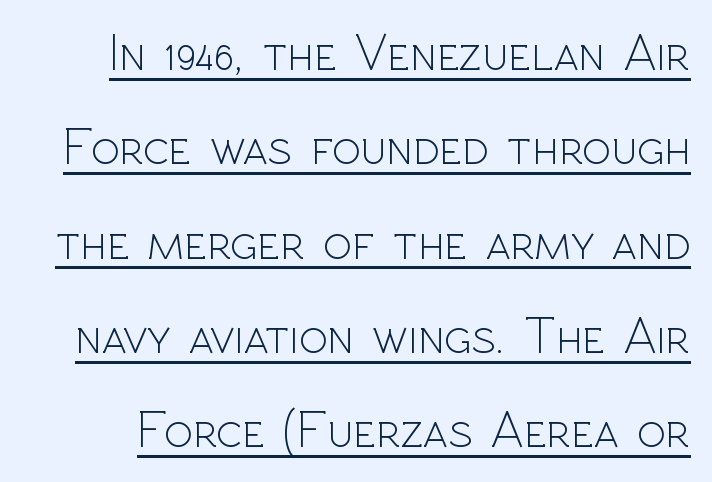
Q: Is the text bold? A: No.
Q: Is the text italic (slanted)? A: No, it is upright.
Q: Is the typeface a serif or a sans-serif typeface? A: Sans-serif.
Q: Is the text underlined? A: Yes.
Q: Is the spacing between letters normal or unusually wide? A: Normal.
Q: Width (condensed, normal, or wide)? A: Normal.
Q: x-height? A: Medium.
Q: Monospaced? A: No.
